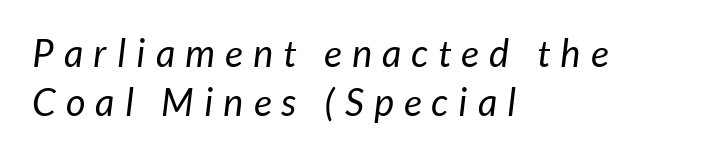
The image shows 38 px regular-weight sans-serif type; set left-aligned, normal line spacing (1.3x), unusually wide letter spacing (+0.27 em), not underlined; low stroke contrast and a medium x-height.
